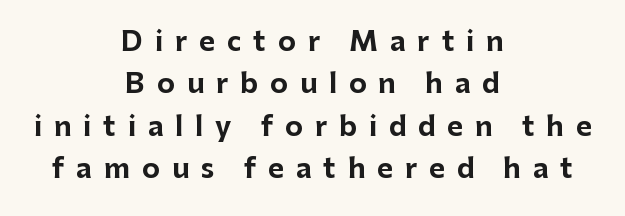
The image shows 27 px bold type, upright; set centered, normal line spacing (1.57x), unusually wide letter spacing (+0.44 em), not underlined.
